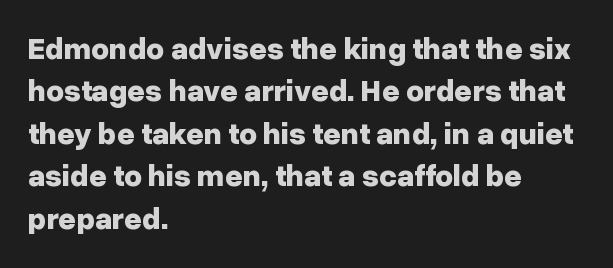
{"serif": "no", "italic": "no", "bold": "yes", "weight": "bold", "width": "normal", "stroke_contrast": "low", "x_height": "medium", "monospaced": "no", "underline": "no", "align": "left", "line_spacing": "normal", "line_spacing_ratio": 1.37, "letter_spacing": "normal", "letter_spacing_em": 0.0, "glyph_px": 31}
